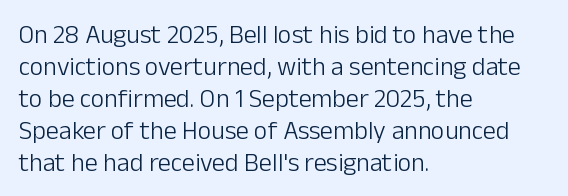
The image shows 26 px text type, upright; set left-aligned, line spacing 1.23x, normal letter spacing, not underlined.
